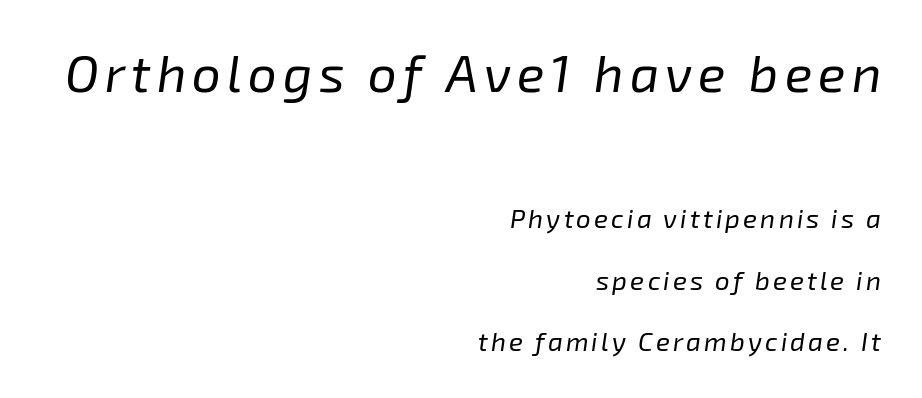
The space directly below the letters is spotless. This sample is right-justified, so line beginnings fall wherever the words allow. The letters are slanted; this is an italic face. If you measured baseline to baseline, you'd find a long distance. Here the designer chose a conventional face with non-uniform glyph widths. The block sitting higher on the canvas is the one with enlarged characters.
